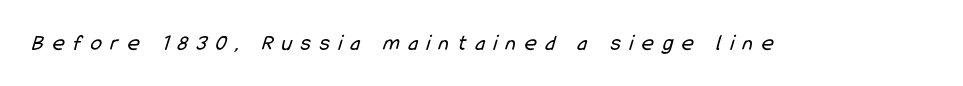
Stems and bowls with no extra thickness — not bold. How are the letters spaced? Widely, with obvious added tracking. The zone under the glyphs is completely vacant.
